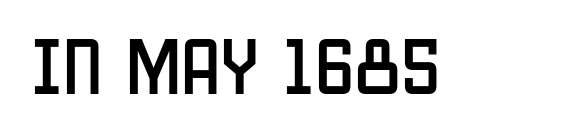
{"serif": "no", "italic": "no", "width": "condensed", "stroke_contrast": "low", "x_height": "large", "monospaced": "no", "underline": "no", "letter_spacing": "normal", "letter_spacing_em": 0.0, "glyph_px": 63}
